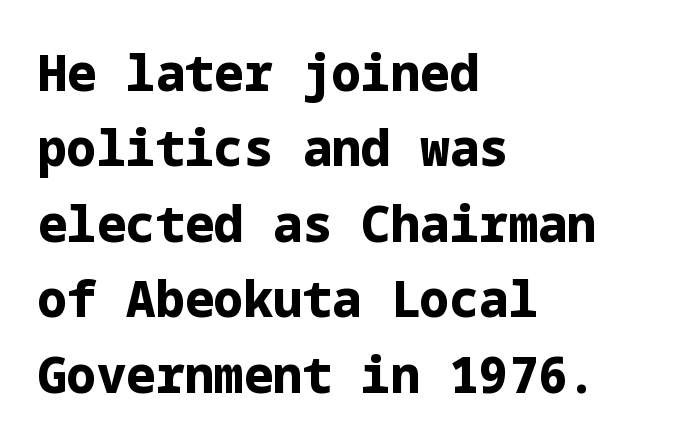
Q: Is the text bold? A: Yes.
Q: Is the text italic (slanted)? A: No, it is upright.
Q: Is the typeface a serif or a sans-serif typeface? A: Sans-serif.
Q: Is the text underlined? A: No.
Q: How is the paragraph aligned? A: Left-aligned.
Q: Is the spacing between letters normal or unusually wide? A: Normal.
Q: Is the spacing between lines tight, normal or loose? A: Normal.
Q: Width (condensed, normal, or wide)? A: Normal.
Q: Stroke contrast? A: Low.
Q: x-height? A: Medium.
